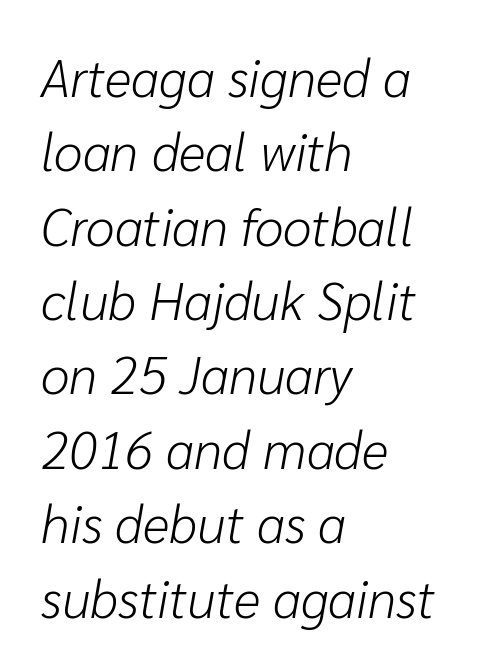
The passage is arranged the way most books set body copy — flush left. Proportional: the letters do not fall into vertical columns. The glyphs are unaccompanied by any horizontal stroke below them. The rows are spaced the way most documents space them. Italic: yes, the glyphs are oblique. Words appear dense and cohesive because spacing is normal.
